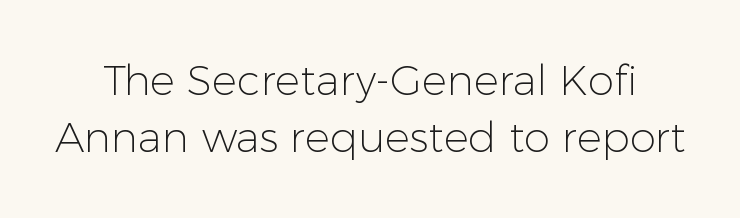
The passage shown is not bold in any degree. The designer went with a sans here, leaving each stem footless. The space between consecutive lines is moderate. Ordinary non-slanted type is in use.
